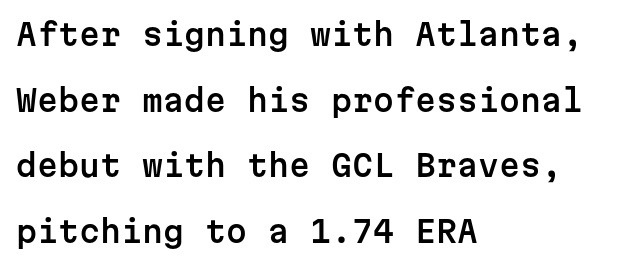
A bare baseline throughout the passage. Characters follow at the spacing the type designer built in. You can tell it's not italic because the verticals are truly vertical. Each letter, wide or thin by design, is forced into the same width here. These lines stack with their left ends in a neat column. A sans-serif font was chosen for this passage.
